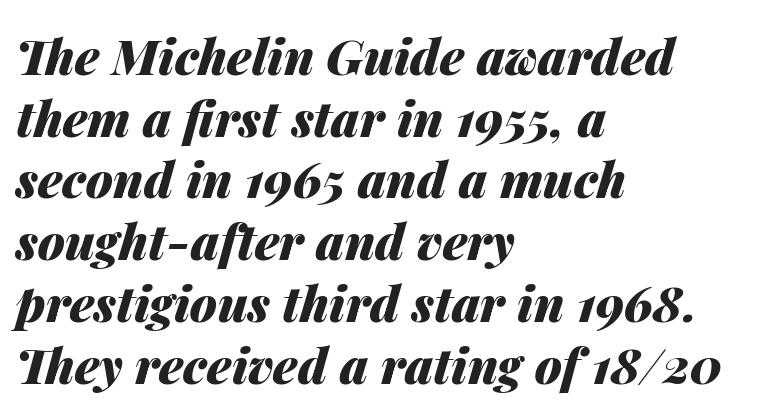
{"italic": "yes", "lean": "right", "slant_degrees": 14, "bold": "yes", "weight": "heavy", "width": "normal", "stroke_contrast": "medium", "x_height": "medium", "monospaced": "no", "underline": "no", "align": "left", "line_spacing": "normal", "line_spacing_ratio": 1.26, "letter_spacing": "normal", "letter_spacing_em": 0.0, "glyph_px": 49}
